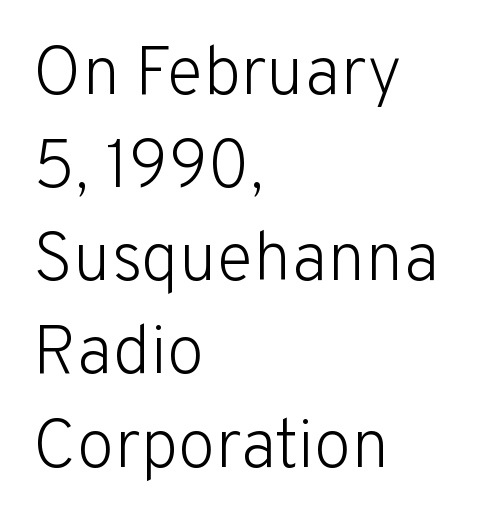
These glyphs show unthickened strokes, regular width or finer. The type sits square on the baseline with zero lean. This sample uses a sans-serif face. The words here are not underlined.
